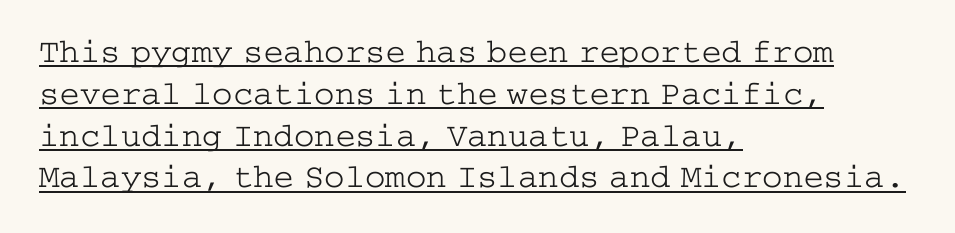
The image shows 34 px light, wide serif type, upright; set left-aligned, line spacing 1.23x, normal letter spacing, underlined; low stroke contrast and a medium x-height.
